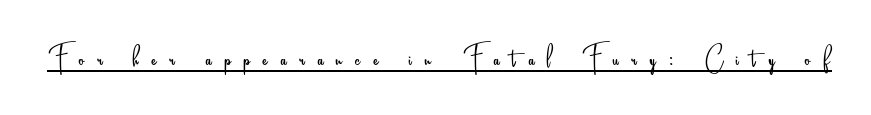
Spacing verdict: proportional, widths tailored to each character. Caption: expanded tracking, letters set apart. The rendering uses the underline text-decoration. Heaviness? Minimal to ordinary, like unemphasized prose. Letterform terminals end flat and unadorned throughout the passage.
